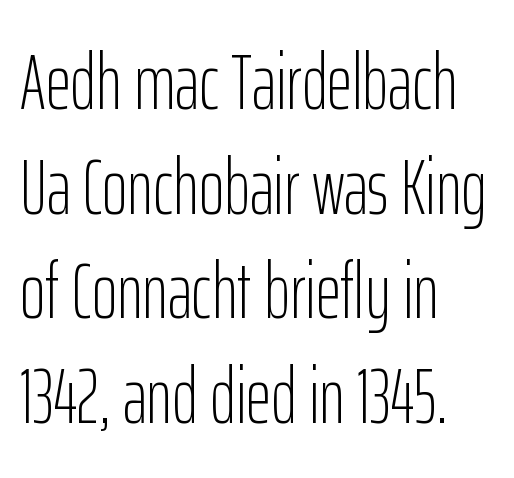
Q: Is the text bold? A: No.
Q: Is the text italic (slanted)? A: No, it is upright.
Q: Is the typeface a serif or a sans-serif typeface? A: Sans-serif.
Q: Is the text underlined? A: No.
Q: How is the paragraph aligned? A: Left-aligned.
Q: Is the spacing between letters normal or unusually wide? A: Normal.
Q: Is the spacing between lines tight, normal or loose? A: Normal.
Q: Width (condensed, normal, or wide)? A: Condensed.
Q: Stroke contrast? A: Low.
Q: x-height? A: Medium.
Q: Monospaced? A: No.
